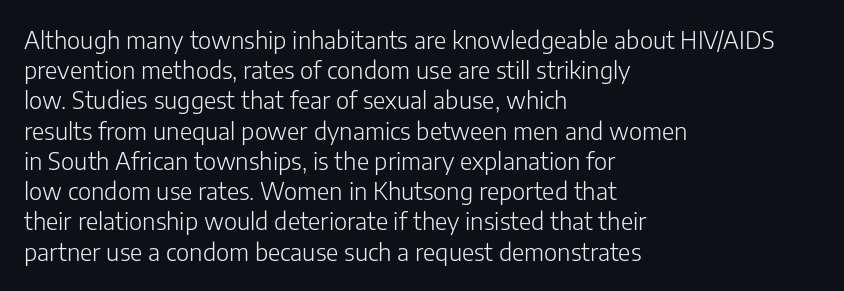
The weight would be labelled regular, book, light, or lighter still. Every stem runs plumb, perpendicular to the baseline. Descender tails drop into unmarked territory. One glance says typical: line gaps are just what's usual.
